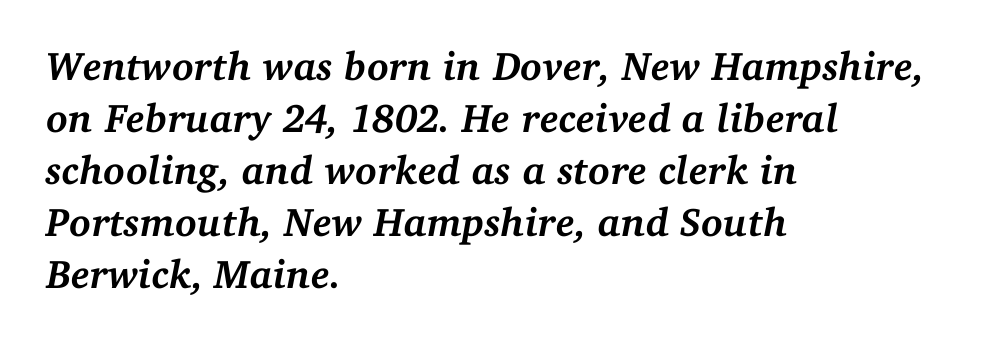
{"serif": "yes", "italic": "yes", "lean": "right", "slant_degrees": 11, "bold": "yes", "weight": "semibold", "width": "normal", "stroke_contrast": "medium", "x_height": "medium", "monospaced": "no", "underline": "no", "align": "left", "line_spacing": "normal", "line_spacing_ratio": 1.3, "letter_spacing": "normal", "letter_spacing_em": 0.0, "glyph_px": 40}
